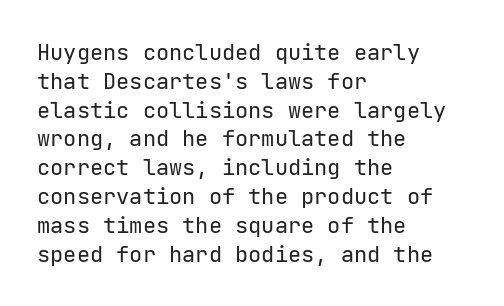
The image shows 22 px text type, upright; set left-aligned, normal line spacing (1.31x), normal letter spacing, not underlined.
